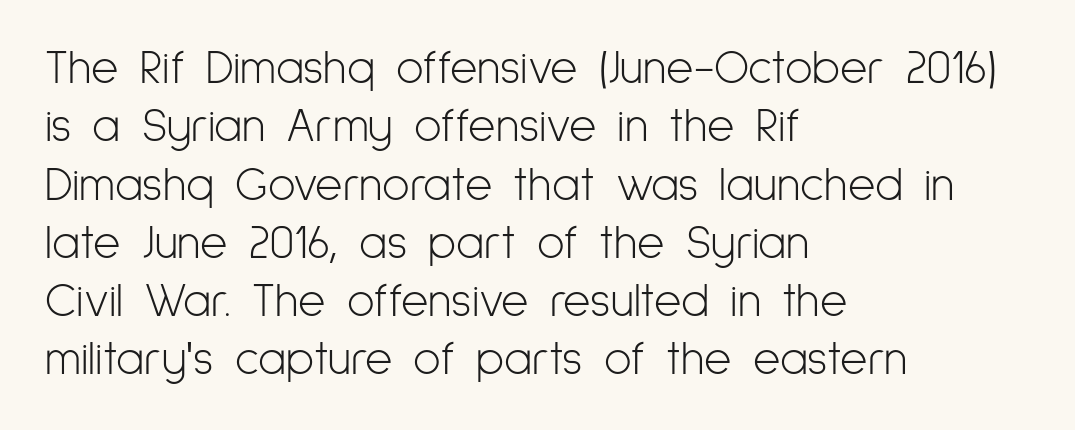
The horizontal fit of the characters is conventional and even. Look at the bottom of the vertical strokes: they stop flat, with no serifs. Each letter keeps its own natural width here, so spacing adapts to shape. These lines stack with their left ends in a neat column. Letters rest on an invisible, unmarked baseline. No extra ink here — the face is not bold.
